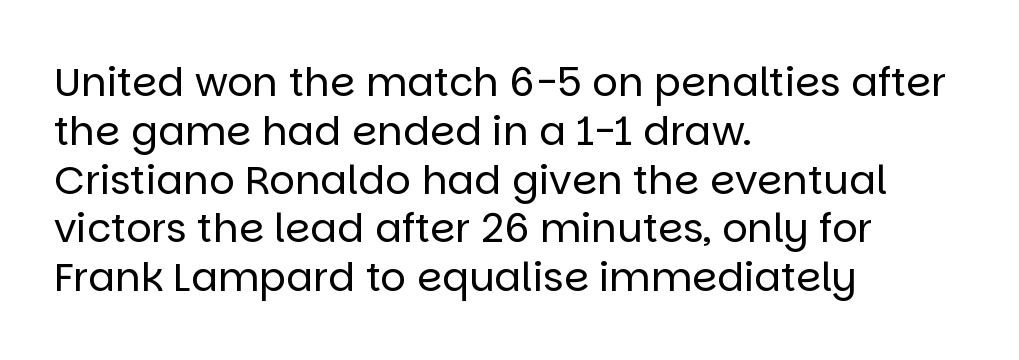
Tall strokes in this sample are plumb rather than angled. Characters follow at the spacing the type designer built in. Bold? No — there's no thickening of the strokes. Varying glyph widths throughout — classic text-font behaviour. Notice how the passage keeps a crisp vertical edge on the left only.
